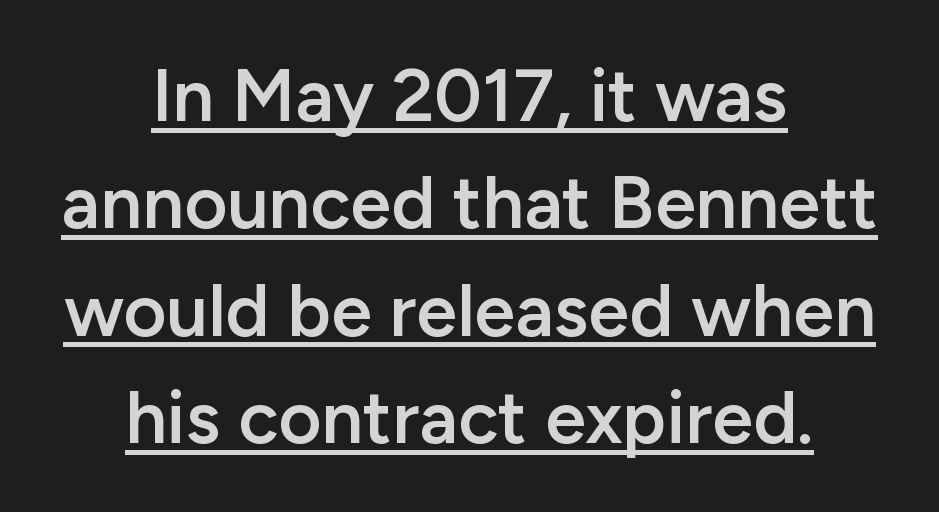
How would I describe the line gaps? Plain and ordinary. The letters are semibold — heavier than regular but short of a full bold. Check the space under the baseline: a stroke is drawn there. The rendering shows plain stroke endings on the letterforms — a sans-serif design. The lettering stays uniformly vertical, giving the passage a roman look.
